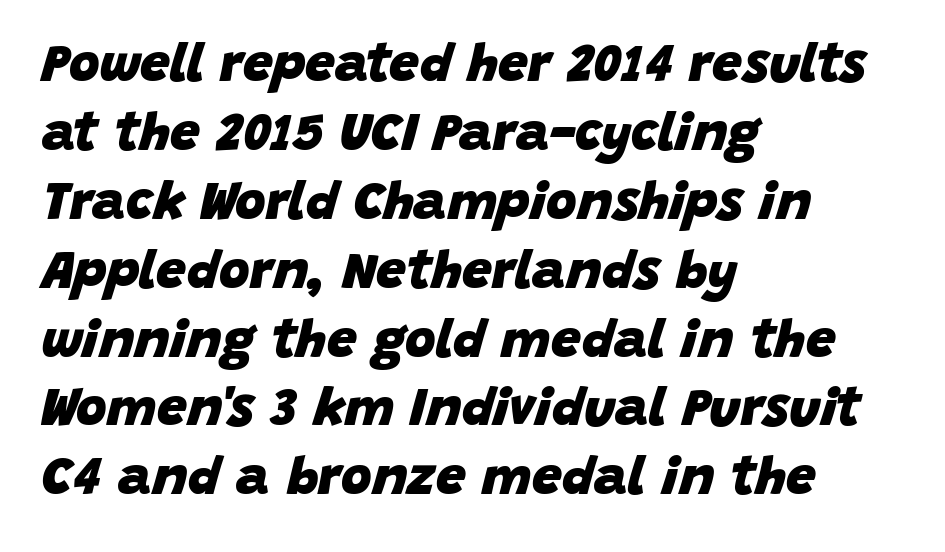
{"italic": "yes", "lean": "right", "slant_degrees": 15, "bold": "yes", "weight": "heavy", "width": "normal", "stroke_contrast": "low", "x_height": "large", "monospaced": "no", "underline": "no", "align": "left", "line_spacing": "normal", "line_spacing_ratio": 1.3, "letter_spacing": "normal", "letter_spacing_em": 0.0, "glyph_px": 53}
